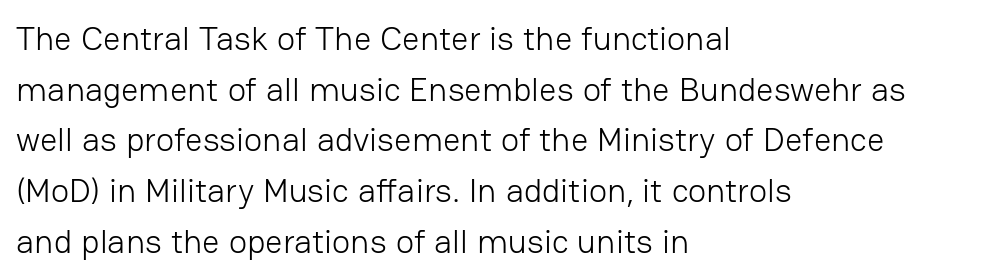
The image shows 34 px light sans-serif type, upright; set left-aligned, normal line spacing (1.49x), normal letter spacing, not underlined; low stroke contrast and a medium x-height.
